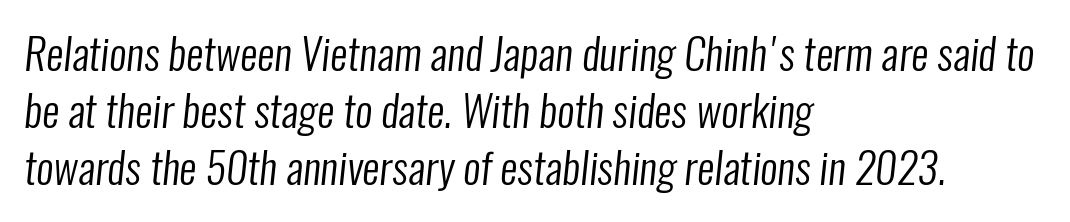
Q: Is the text bold? A: No.
Q: Is the typeface a serif or a sans-serif typeface? A: Sans-serif.
Q: Is the text underlined? A: No.
Q: How is the paragraph aligned? A: Left-aligned.
Q: Is the spacing between letters normal or unusually wide? A: Normal.
Q: Is the spacing between lines tight, normal or loose? A: Normal.
Q: Width (condensed, normal, or wide)? A: Condensed.
Q: Stroke contrast? A: Low.
Q: x-height? A: Medium.
Q: Monospaced? A: No.
